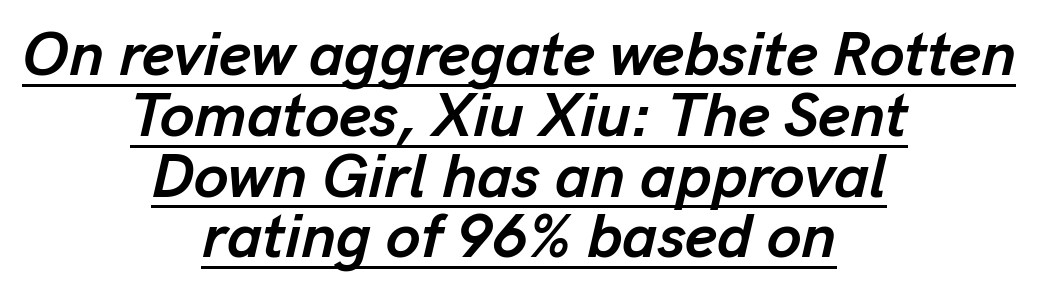
Q: Is the text bold? A: Yes.
Q: Is the text italic (slanted)? A: Yes, it leans right by about 13 degrees.
Q: Is the text underlined? A: Yes.
Q: How is the paragraph aligned? A: Centered.
Q: Is the spacing between letters normal or unusually wide? A: Normal.
Q: Is the spacing between lines tight, normal or loose? A: Tight.
Q: Width (condensed, normal, or wide)? A: Normal.
Q: Stroke contrast? A: Low.
Q: x-height? A: Medium.
Q: Monospaced? A: No.
